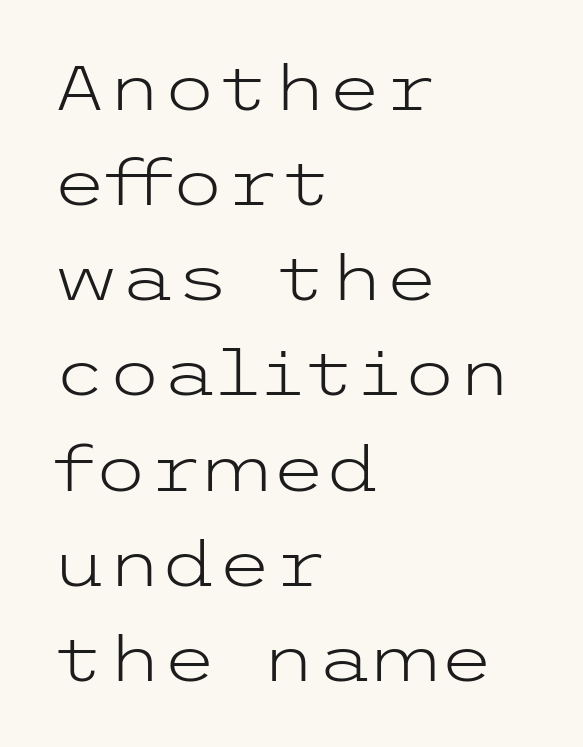
Q: Is the text bold? A: No.
Q: Is the text italic (slanted)? A: No, it is upright.
Q: Is the typeface a serif or a sans-serif typeface? A: Sans-serif.
Q: Is the text underlined? A: No.
Q: How is the paragraph aligned? A: Left-aligned.
Q: Is the spacing between letters normal or unusually wide? A: Normal.
Q: Is the spacing between lines tight, normal or loose? A: Normal.
Q: Width (condensed, normal, or wide)? A: Wide.
Q: Stroke contrast? A: Low.
Q: x-height? A: Medium.
